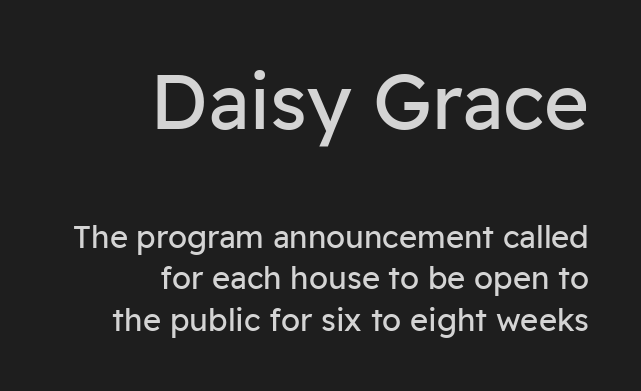
A sans-serif font was chosen for this passage. Words float on clear page, feet unadorned. Is the letter spacing exaggerated? No — it looks like the ordinary default. A roman cut, with each character standing at attention. Character size in the leading block exceeds that of the trailing block.
